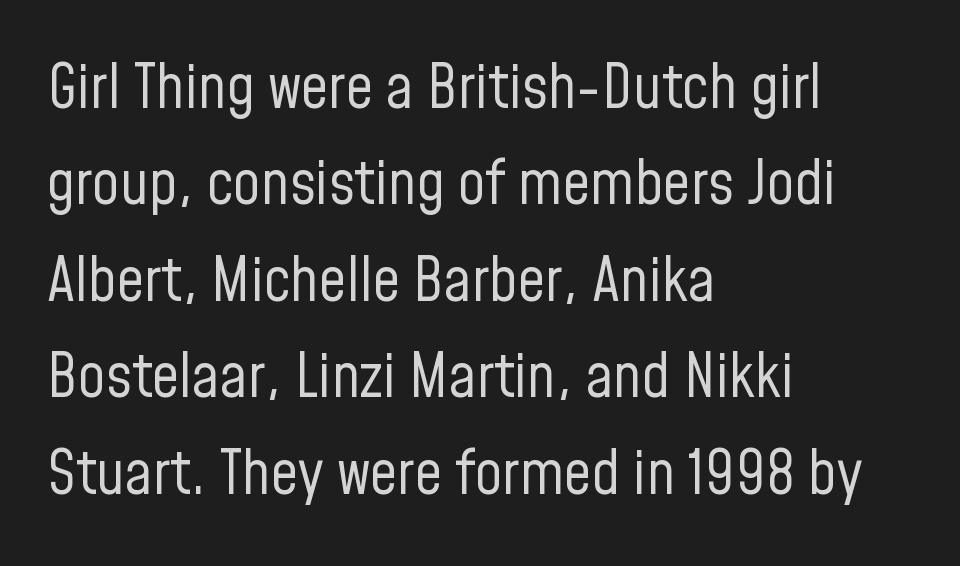
Q: Is the text bold? A: No.
Q: Is the text italic (slanted)? A: No, it is upright.
Q: Is the typeface a serif or a sans-serif typeface? A: Sans-serif.
Q: Is the text underlined? A: No.
Q: How is the paragraph aligned? A: Left-aligned.
Q: Is the spacing between letters normal or unusually wide? A: Normal.
Q: Is the spacing between lines tight, normal or loose? A: Normal.
Q: Width (condensed, normal, or wide)? A: Condensed.
Q: Stroke contrast? A: Low.
Q: x-height? A: Medium.
Q: Monospaced? A: No.
